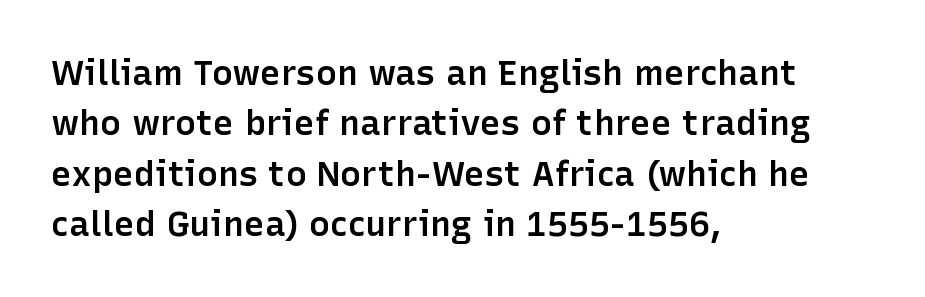
{"serif": "no", "italic": "no", "bold": "semi", "weight": "semibold", "width": "normal", "stroke_contrast": "low", "x_height": "medium", "monospaced": "no", "underline": "no", "align": "left", "line_spacing": "normal", "line_spacing_ratio": 1.44, "letter_spacing": "normal", "letter_spacing_em": 0.0, "glyph_px": 35}
